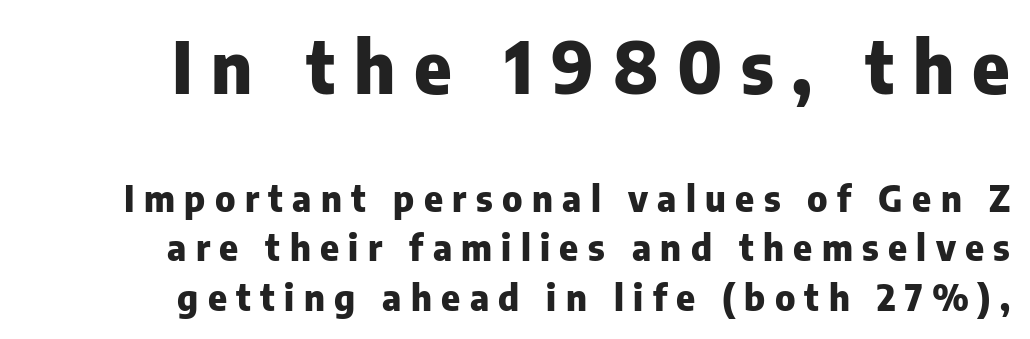
The image shows 71 px heavy sans-serif type, upright; set right-aligned, normal line spacing (1.37x), unusually wide letter spacing (+0.26 em), not underlined; the first (top) block is 1.97x larger; low stroke contrast and a medium x-height.
